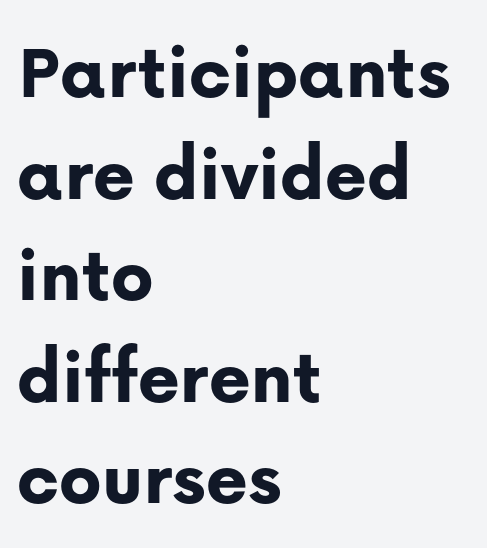
The image shows 80 px bold sans-serif type, upright; set left-aligned, normal line spacing (1.27x), normal letter spacing, not underlined; low stroke contrast and a medium x-height.
